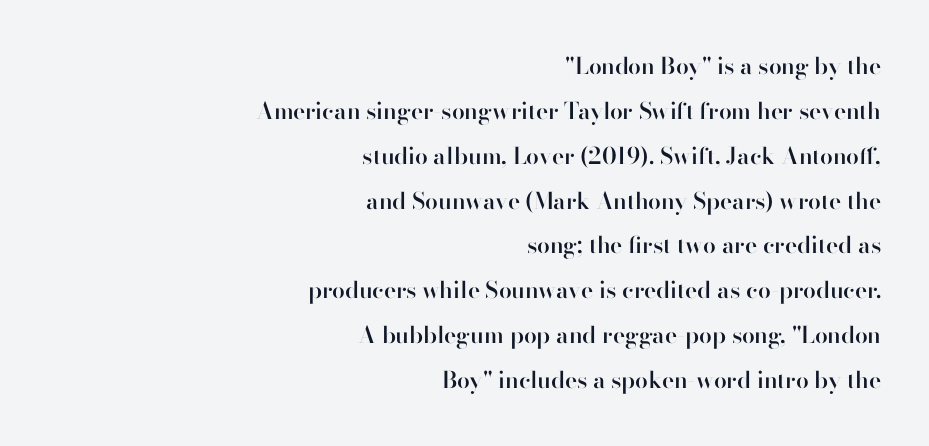
Underlining? Definitely not there. Ascenders rise straight up at ninety degrees. A semibold gives these letters moderate extra thickness, short of bold. This sample uses plain, unmodified letter spacing. Is there much room between lines? Yes — plenty of vertical air separates them.
